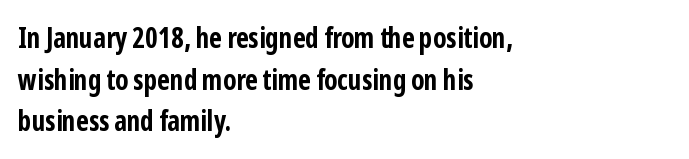
Q: Is the text bold? A: Yes.
Q: Is the text italic (slanted)? A: No, it is upright.
Q: Is the typeface a serif or a sans-serif typeface? A: Sans-serif.
Q: Is the text underlined? A: No.
Q: How is the paragraph aligned? A: Left-aligned.
Q: Is the spacing between letters normal or unusually wide? A: Normal.
Q: Is the spacing between lines tight, normal or loose? A: Normal.
Q: Width (condensed, normal, or wide)? A: Condensed.
Q: Stroke contrast? A: Low.
Q: x-height? A: Medium.
Q: Monospaced? A: No.
